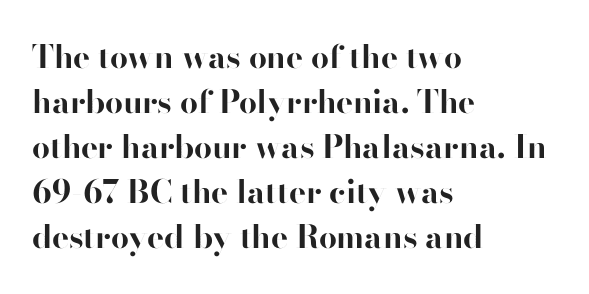
Successive baselines arrive at the customary interval. Summary of weight: heavy, a full bold. Serif or sans? Sans — the stroke terminals are bare. A clean baseline with only descenders dipping below it.
